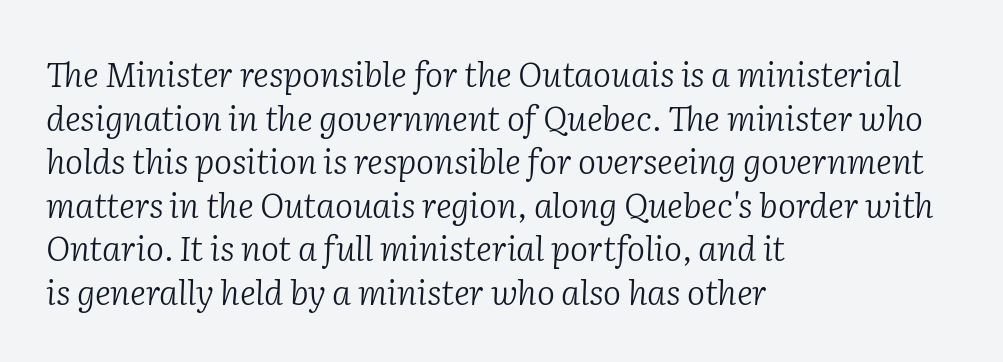
{"serif": "yes", "italic": "yes", "lean": "right", "slant_degrees": 2, "bold": "no", "weight": "light", "width": "normal", "stroke_contrast": "low", "x_height": "medium", "monospaced": "no", "underline": "no", "align": "left", "line_spacing": "normal", "line_spacing_ratio": 1.28, "letter_spacing": "normal", "letter_spacing_em": 0.0, "glyph_px": 34}
